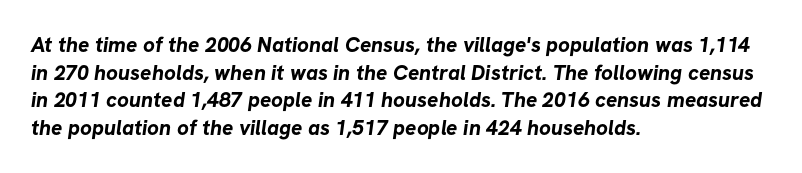
The image shows 21 px bold type; set left-aligned, normal line spacing (1.31x), normal letter spacing, not underlined.
